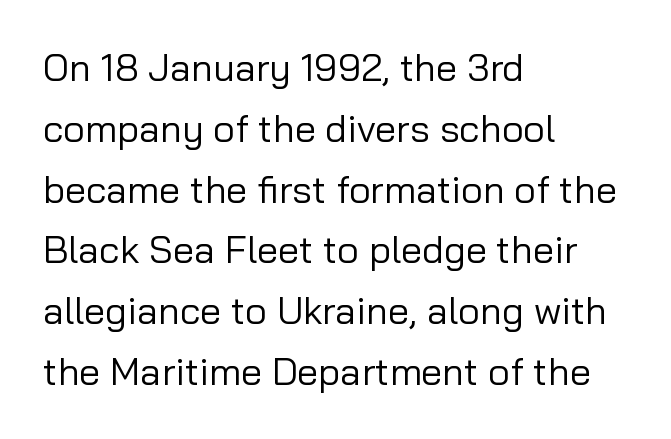
{"serif": "no", "italic": "no", "bold": "no", "weight": "regular", "width": "normal", "stroke_contrast": "low", "x_height": "medium", "monospaced": "no", "underline": "no", "align": "left", "line_spacing": "normal", "line_spacing_ratio": 1.6, "letter_spacing": "normal", "letter_spacing_em": 0.0, "glyph_px": 38}
